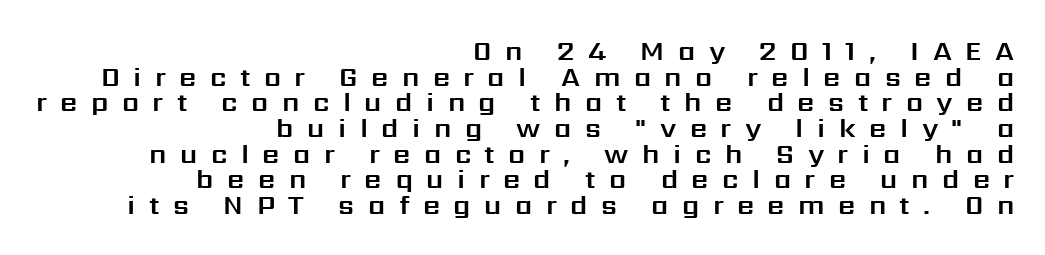
This sample trades vertical openness for compactness between lines. Underline: absent. Substantial extra tracking has been applied to these lines. The rendering anchors every line to the right-hand side. If you drew a line through each stem, it would be perfectly vertical.
